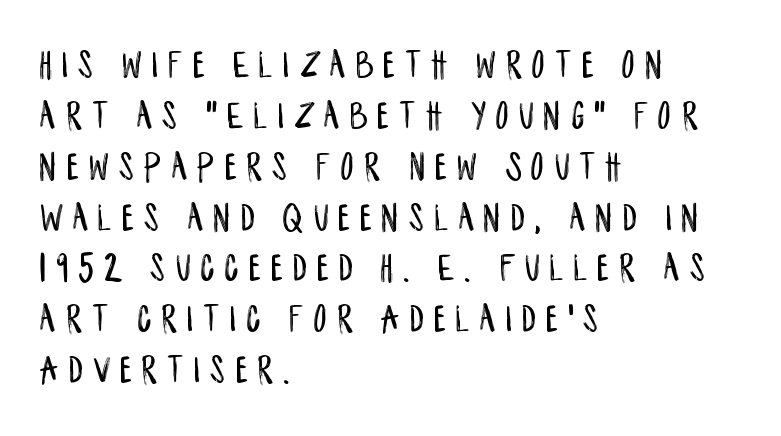
The image shows 41 px condensed sans-serif type, upright; set left-aligned, line spacing 1.24x, unusually wide letter spacing (+0.25 em), not underlined; low stroke contrast and a large x-height.
